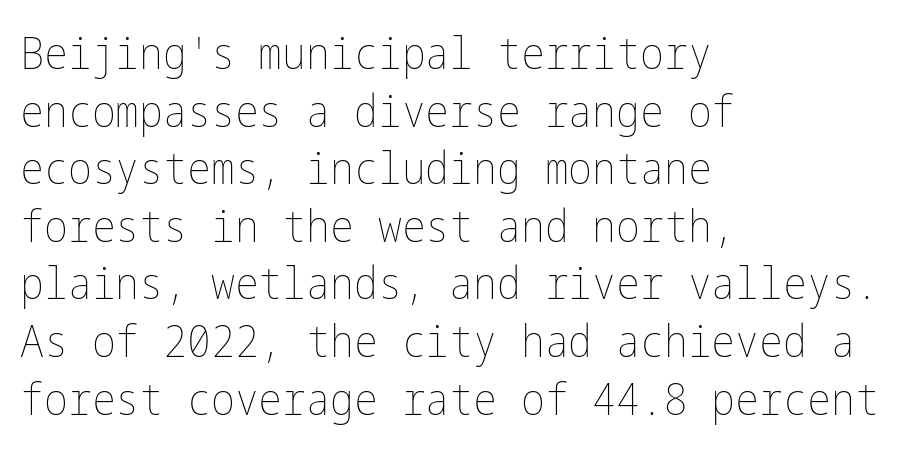
Is the stroke heavy? The answer is a plain regular-or-lighter. Line starts are locked; line ends wander. Glance below the letters and you will spot only blank space. The tracking reads as untouched default to a designer's eye. It's the straight-up-and-down kind of type. Horizontal bands of white between lines are of average thickness.
